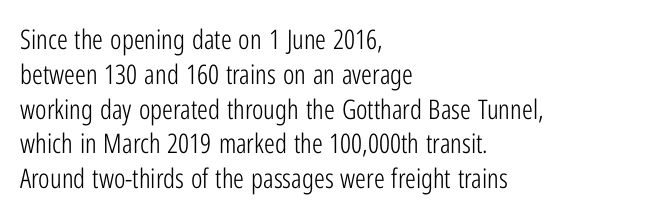
Q: Is the text bold? A: No.
Q: Is the text italic (slanted)? A: No, it is upright.
Q: Is the text underlined? A: No.
Q: How is the paragraph aligned? A: Left-aligned.
Q: Is the spacing between letters normal or unusually wide? A: Normal.
Q: Is the spacing between lines tight, normal or loose? A: Normal.
